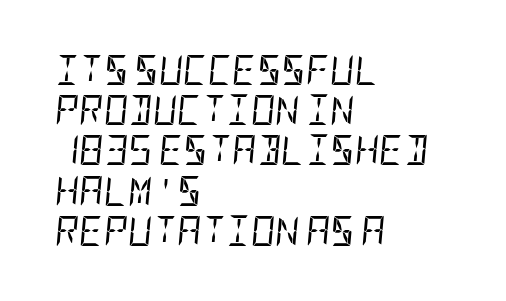
The image shows 30 px regular-weight, condensed type, italic (leaning right); set left-aligned, normal line spacing (1.34x), normal letter spacing, not underlined; low stroke contrast and a large x-height.
